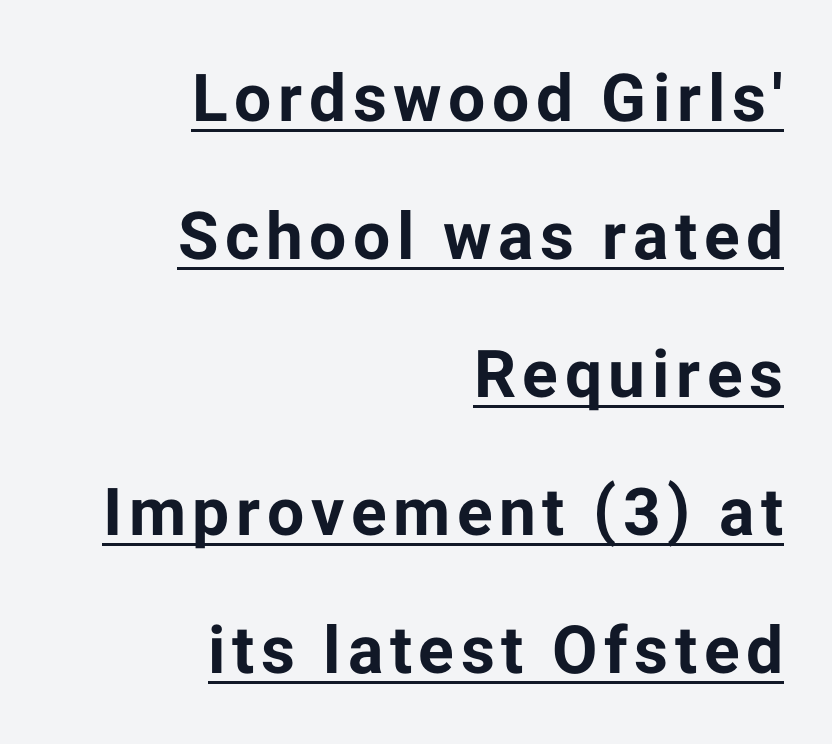
The image shows 66 px bold sans-serif type, upright; set right-aligned, loose line spacing (2.09x), underlined; low stroke contrast and a medium x-height.
